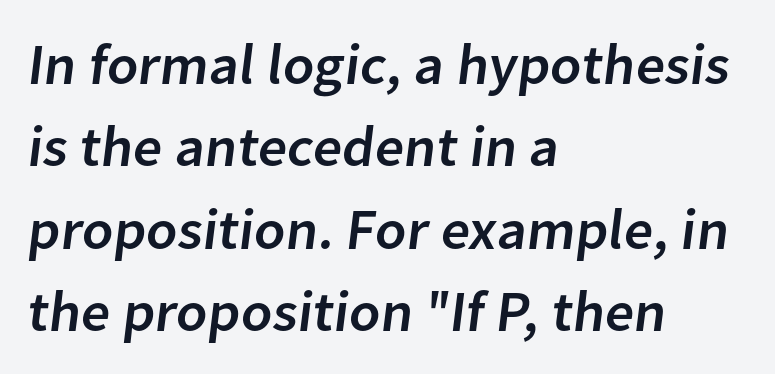
{"serif": "no", "width": "normal", "stroke_contrast": "low", "x_height": "medium", "monospaced": "no", "underline": "no", "align": "left", "line_spacing": "normal", "line_spacing_ratio": 1.42, "letter_spacing": "normal", "letter_spacing_em": 0.0, "glyph_px": 58}
